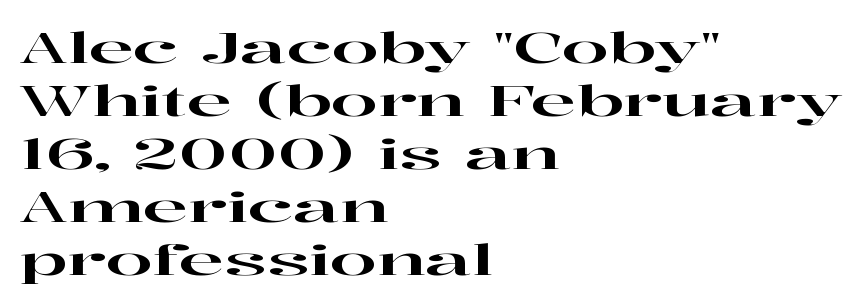
The image shows 42 px wide serif type, upright; set left-aligned, normal line spacing (1.26x), normal letter spacing, not underlined; high stroke contrast and a medium x-height.
